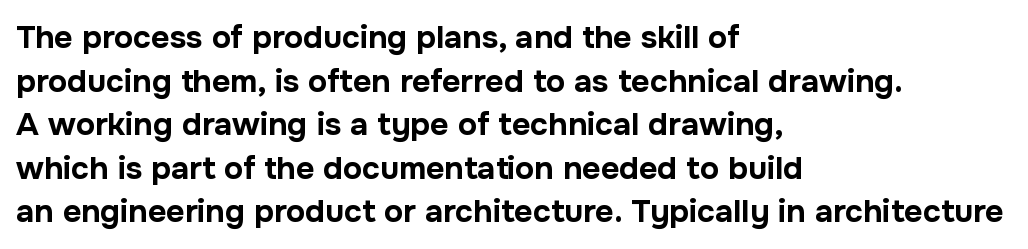
Look at the stroke-to-counter ratio: heavy, a bold. If you drew a line through each stem, it would be perfectly vertical. The space between consecutive lines is moderate. Honestly, the letter spacing is just normal — you wouldn't notice it.
